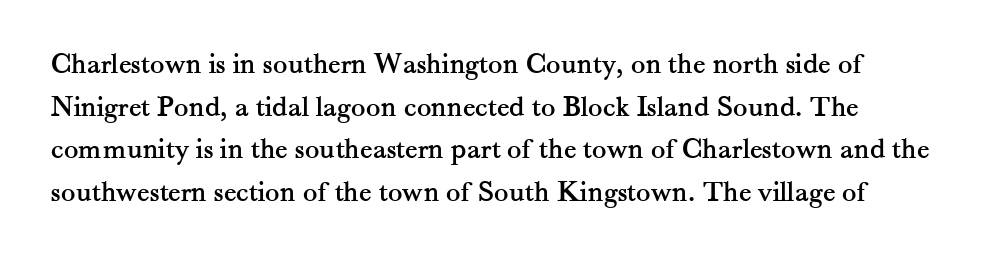
{"serif": "yes", "italic": "no", "width": "normal", "stroke_contrast": "medium", "x_height": "small", "monospaced": "no", "underline": "no", "line_spacing": "normal", "line_spacing_ratio": 1.42, "letter_spacing": "normal", "letter_spacing_em": 0.0, "glyph_px": 30}
